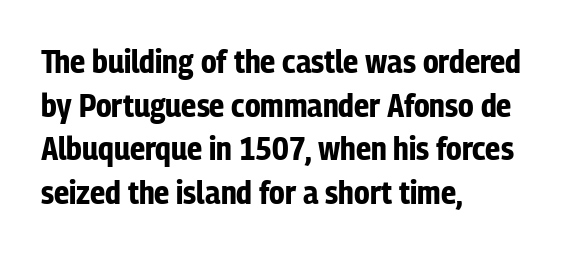
{"serif": "no", "italic": "no", "bold": "yes", "weight": "bold", "width": "condensed", "stroke_contrast": "low", "x_height": "medium", "monospaced": "no", "underline": "no", "align": "left", "line_spacing": "normal", "line_spacing_ratio": 1.32, "letter_spacing": "normal", "letter_spacing_em": 0.0, "glyph_px": 33}
